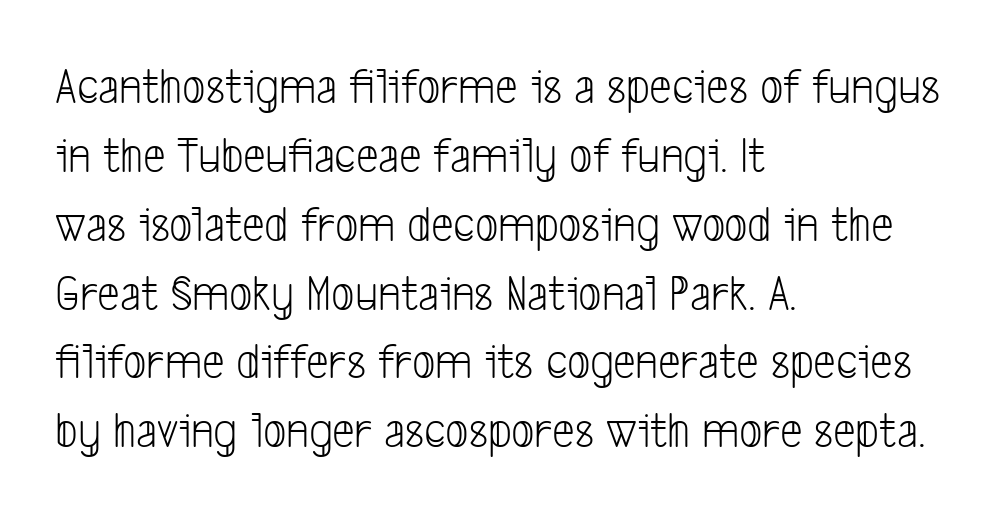
The weight tops out at a normal text grade. The designer left line spacing at the default. This rendering uses left alignment, leaving the right contour irregular. Is the letter spacing exaggerated? No — it looks like the ordinary default.
